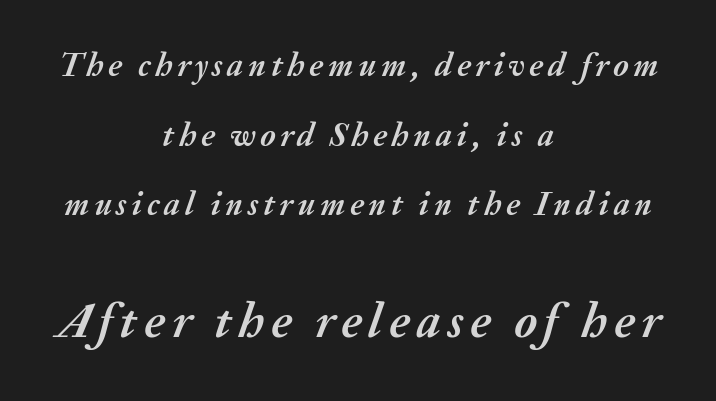
Q: Is the text bold? A: Yes.
Q: Is the text italic (slanted)? A: Yes, it leans right by about 20 degrees.
Q: Is the text underlined? A: No.
Q: How is the paragraph aligned? A: Centered.
Q: Is the spacing between lines tight, normal or loose? A: Loose.
Q: Which block of text is set in a larger size, the first (top) or the second (bottom)? A: The second (bottom) one.
Q: Width (condensed, normal, or wide)? A: Normal.
Q: Stroke contrast? A: Medium.
Q: x-height? A: Medium.
Q: Monospaced? A: No.
